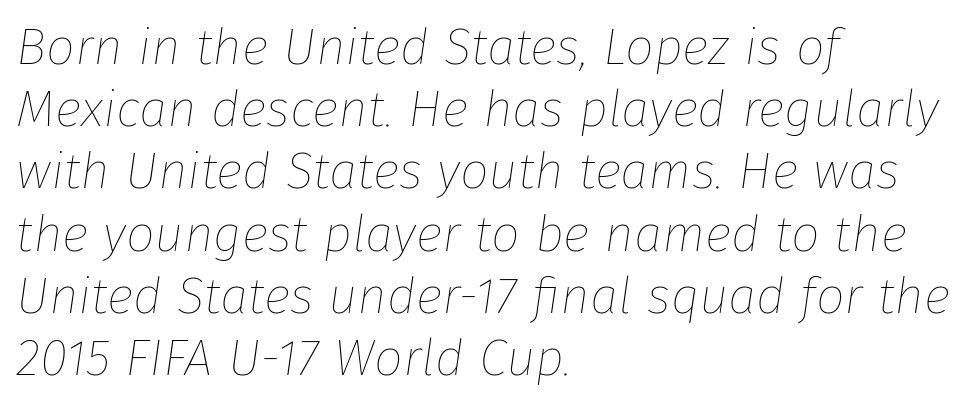
Q: Is the text bold? A: No.
Q: Is the text italic (slanted)? A: Yes, it leans right by about 8 degrees.
Q: Is the text underlined? A: No.
Q: How is the paragraph aligned? A: Left-aligned.
Q: Is the spacing between letters normal or unusually wide? A: Normal.
Q: Width (condensed, normal, or wide)? A: Normal.
Q: Stroke contrast? A: Low.
Q: x-height? A: Medium.
Q: Monospaced? A: No.
